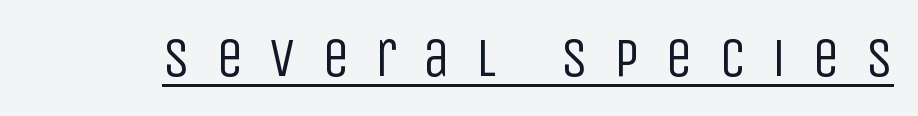
Q: Is the text bold? A: No.
Q: Is the text italic (slanted)? A: No, it is upright.
Q: Is the typeface a serif or a sans-serif typeface? A: Sans-serif.
Q: Is the text underlined? A: Yes.
Q: Is the spacing between letters normal or unusually wide? A: Unusually wide.
Q: Width (condensed, normal, or wide)? A: Condensed.
Q: Stroke contrast? A: Low.
Q: x-height? A: Large.
Q: Monospaced? A: No.
